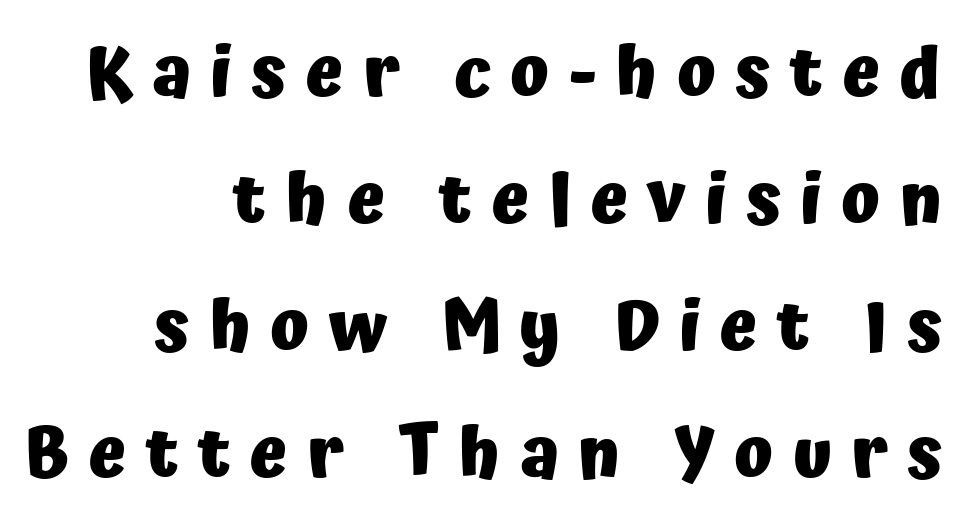
{"serif": "no", "italic": "no", "bold": "yes", "weight": "heavy", "width": "normal", "stroke_contrast": "low", "x_height": "medium", "monospaced": "no", "underline": "no", "align": "right", "line_spacing_ratio": 1.79, "letter_spacing": "wide", "letter_spacing_em": 0.27, "glyph_px": 71}
